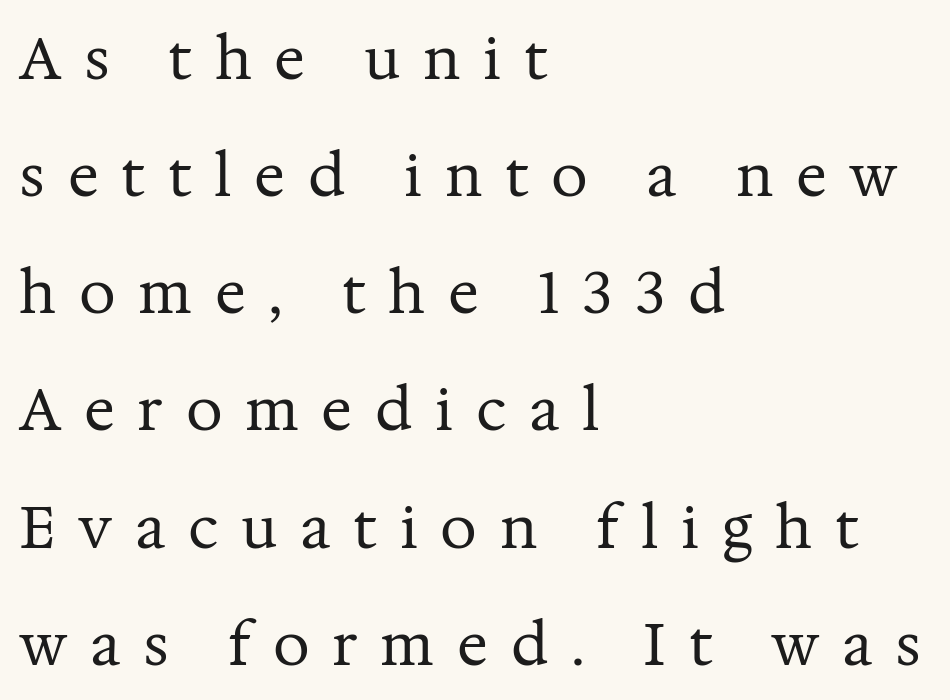
{"serif": "yes", "italic": "no", "bold": "no", "weight": "regular", "width": "normal", "stroke_contrast": "medium", "x_height": "medium", "monospaced": "no", "underline": "no", "align": "left", "line_spacing": "loose", "line_spacing_ratio": 2.02, "letter_spacing": "wide", "letter_spacing_em": 0.39, "glyph_px": 58}
